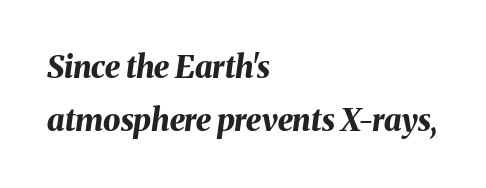
{"italic": "yes", "lean": "right", "slant_degrees": 8, "bold": "yes", "weight": "bold", "width": "normal", "stroke_contrast": "medium", "x_height": "medium", "monospaced": "no", "underline": "no", "align": "left", "line_spacing_ratio": 1.71, "letter_spacing": "normal", "letter_spacing_em": 0.0, "glyph_px": 31}
